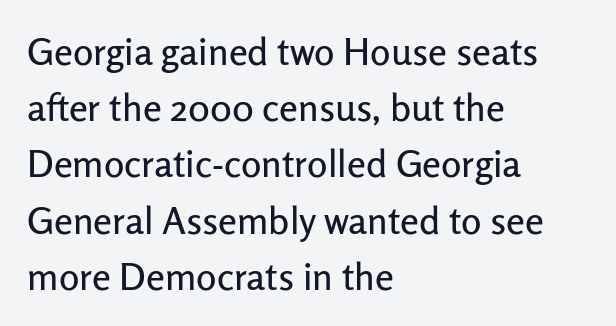
These lines keep a tight, regular rhythm from letter to letter. One-word summary of the alignment: left. The font family rendered here belongs to the sans-serif group. Looks like regular typesetting: each glyph gets only the width it needs.
